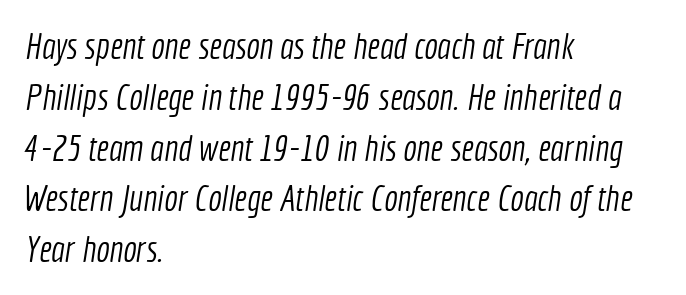
Typographically, this falls in the sans-serif category. Think standard paragraph weight, or any step lighter than that. Interline gaps are of average width in this sample. Line beginnings align vertically; line endings do not. Words float on clear page, feet unadorned. Here the glyphs are tracked normally, forming tight word shapes.
